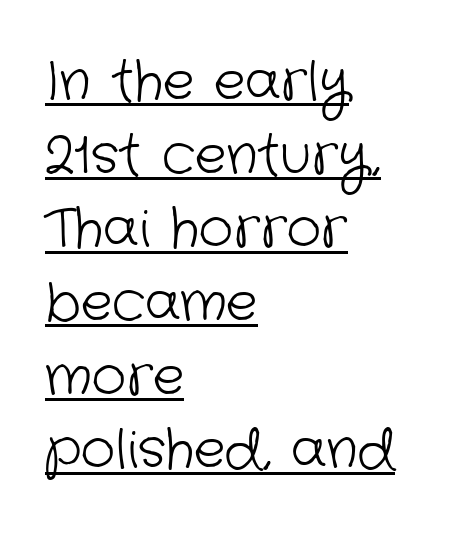
Q: Is the text bold? A: No.
Q: Is the typeface a serif or a sans-serif typeface? A: Sans-serif.
Q: Is the text underlined? A: Yes.
Q: How is the paragraph aligned? A: Left-aligned.
Q: Is the spacing between letters normal or unusually wide? A: Normal.
Q: Is the spacing between lines tight, normal or loose? A: Normal.
Q: Width (condensed, normal, or wide)? A: Normal.
Q: Stroke contrast? A: Low.
Q: x-height? A: Medium.
Q: Monospaced? A: No.
